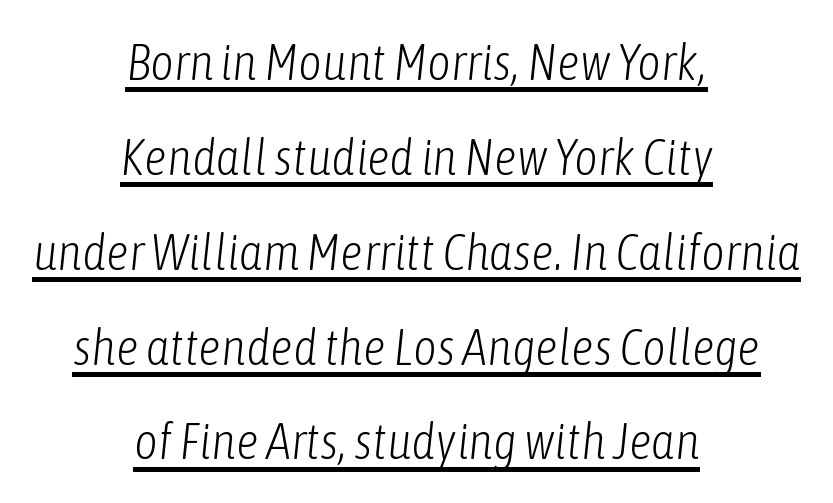
The letters advance in unequal steps, a hallmark of proportional type. The letterforms sit shoulder to shoulder at normal distance. Heft: none added — not bold. This sample is center-justified, so both line endings float freely.
